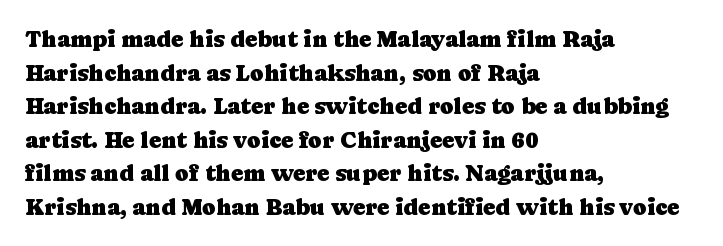
Notice how the passage keeps a crisp vertical edge on the left only. Ascenders rise straight up at ninety degrees. The passage shown is not underscored anywhere. Tracking value appears to be zero — textbook default spacing.
